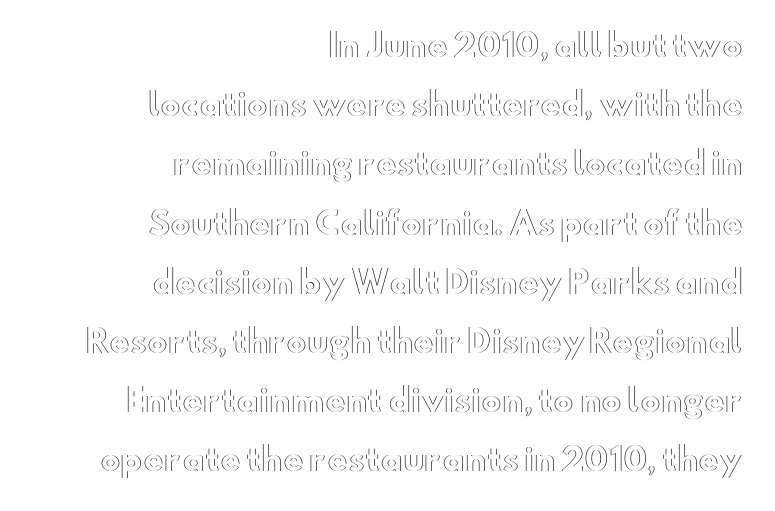
Q: Is the text italic (slanted)? A: No, it is upright.
Q: Is the text underlined? A: No.
Q: How is the paragraph aligned? A: Right-aligned.
Q: Is the spacing between letters normal or unusually wide? A: Normal.
Q: Is the spacing between lines tight, normal or loose? A: Loose.
Q: Width (condensed, normal, or wide)? A: Wide.
Q: x-height? A: Small.
Q: Monospaced? A: No.
